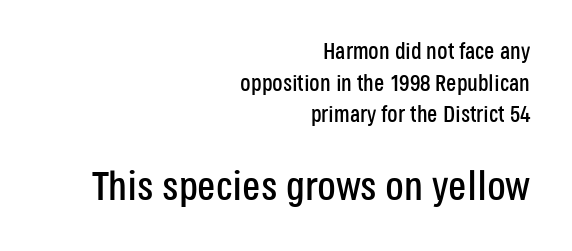
The image shows 41 px condensed sans-serif type, upright; set right-aligned, normal line spacing (1.38x), normal letter spacing, not underlined; the second (bottom) block is 1.78x larger; low stroke contrast and a large x-height.
